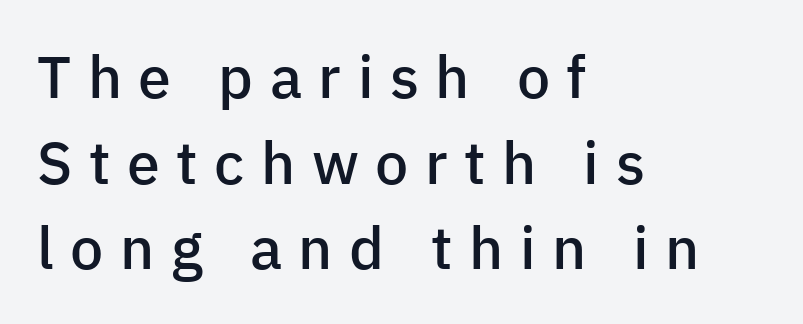
{"serif": "no", "italic": "no", "bold": "semi", "weight": "semibold", "width": "normal", "stroke_contrast": "low", "x_height": "medium", "monospaced": "no", "underline": "no", "align": "left", "line_spacing": "normal", "line_spacing_ratio": 1.45, "letter_spacing": "wide", "letter_spacing_em": 0.28, "glyph_px": 59}
